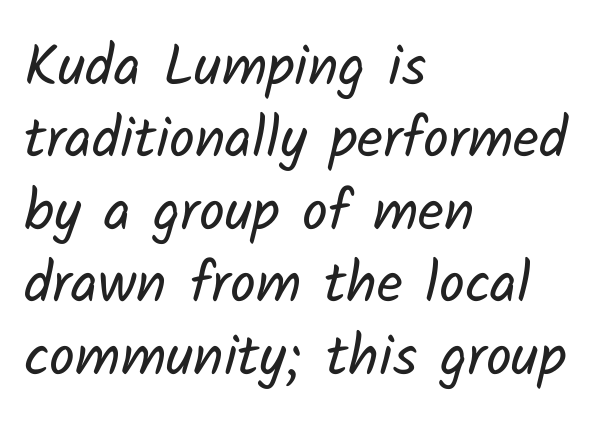
Horizontally, the lines are justified to the leading edge only. Note: no serifs on the glyphs. Underlining? Definitely not there. Proportional: the letters do not fall into vertical columns. No extra ink here — the face is not bold.
